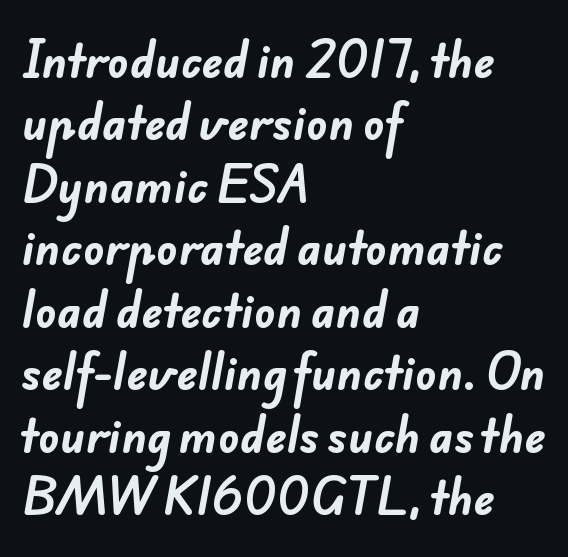
The image shows 44 px bold sans-serif type; set left-aligned, normal line spacing (1.42x), normal letter spacing, not underlined; low stroke contrast and a small x-height.
